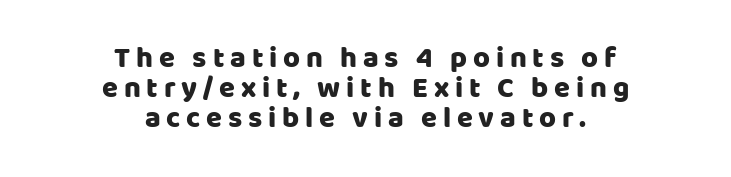
Q: Is the text italic (slanted)? A: No, it is upright.
Q: Is the typeface a serif or a sans-serif typeface? A: Sans-serif.
Q: Is the text underlined? A: No.
Q: How is the paragraph aligned? A: Centered.
Q: Is the spacing between letters normal or unusually wide? A: Unusually wide.
Q: Is the spacing between lines tight, normal or loose? A: Tight.
Q: Width (condensed, normal, or wide)? A: Normal.
Q: Stroke contrast? A: Low.
Q: x-height? A: Large.
Q: Monospaced? A: No.
